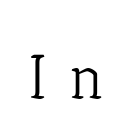
Counters stay open thanks to moderate or lighter strokes. In terms of posture, this sample is upright. This sample has the flowing, uneven cadence of proportional lettering. The font family rendered here belongs to the serif group.
